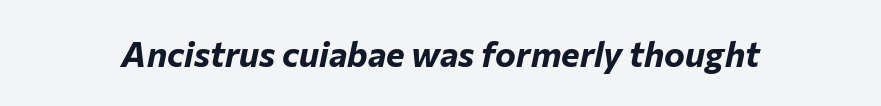
The image shows 35 px bold type, italic (leaning right); set normal letter spacing, not underlined; low stroke contrast and a medium x-height.
